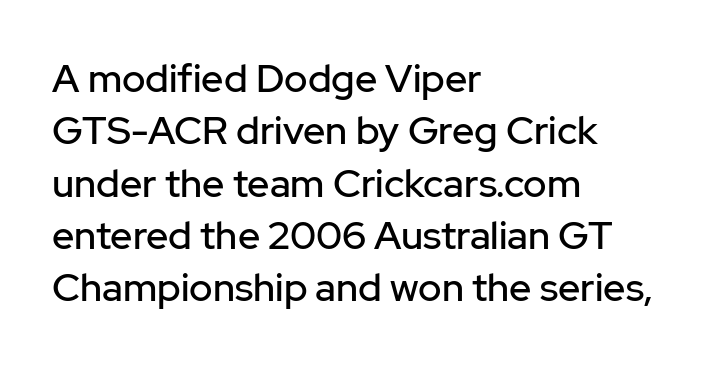
The letters stand upright; this is a roman face. Look at the tracking — it's just the regular setting, nothing added. Unmarked baselines from the first word to the last. The paragraph shown leans on its left margin.
